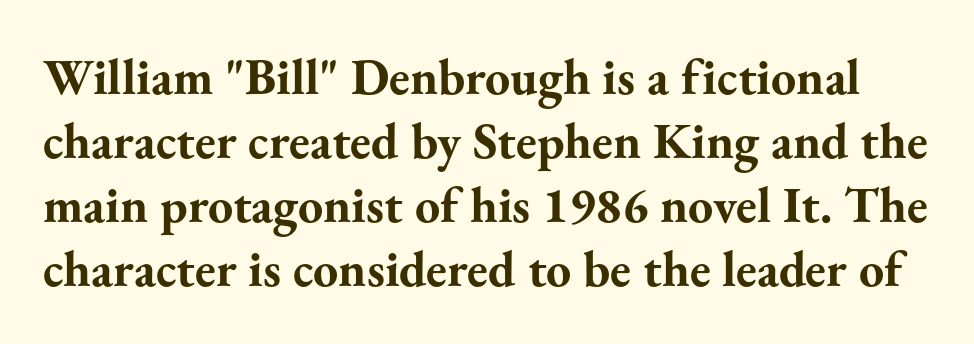
Q: Is the text bold? A: Yes.
Q: Is the text italic (slanted)? A: No, it is upright.
Q: Is the typeface a serif or a sans-serif typeface? A: Serif.
Q: Is the text underlined? A: No.
Q: Is the spacing between letters normal or unusually wide? A: Normal.
Q: Is the spacing between lines tight, normal or loose? A: Normal.
Q: Width (condensed, normal, or wide)? A: Normal.
Q: Stroke contrast? A: Medium.
Q: x-height? A: Small.
Q: Monospaced? A: No.
